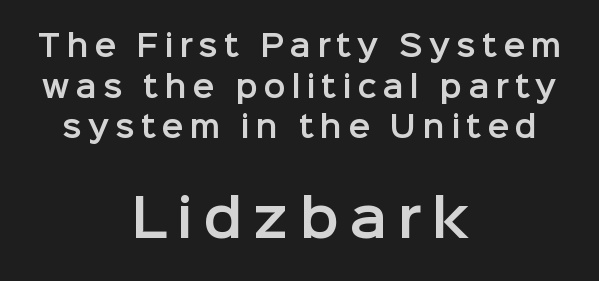
Q: Is the text italic (slanted)? A: No, it is upright.
Q: Is the typeface a serif or a sans-serif typeface? A: Sans-serif.
Q: Is the text underlined? A: No.
Q: How is the paragraph aligned? A: Centered.
Q: Is the spacing between letters normal or unusually wide? A: Unusually wide.
Q: Is the spacing between lines tight, normal or loose? A: Normal.
Q: Which block of text is set in a larger size, the first (top) or the second (bottom)? A: The second (bottom) one.
Q: Width (condensed, normal, or wide)? A: Normal.
Q: Stroke contrast? A: Low.
Q: x-height? A: Medium.
Q: Monospaced? A: No.
